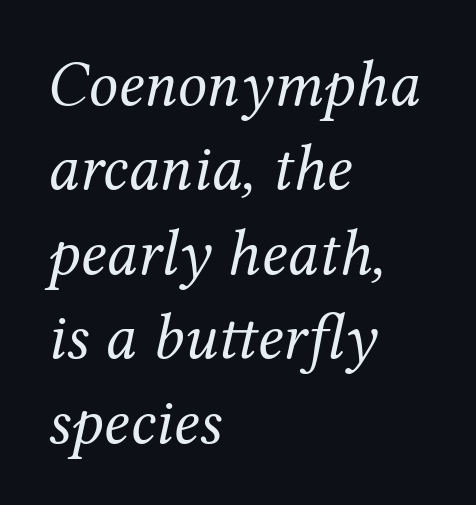
The axis of the letterforms is tilted away from vertical. Lines of text with bare space underneath. The passage shown has conventional tracking throughout. The lines in this sample share a left origin and differ only in where they stop. Character widths vary here, with narrow letters taking less room than wide ones.
